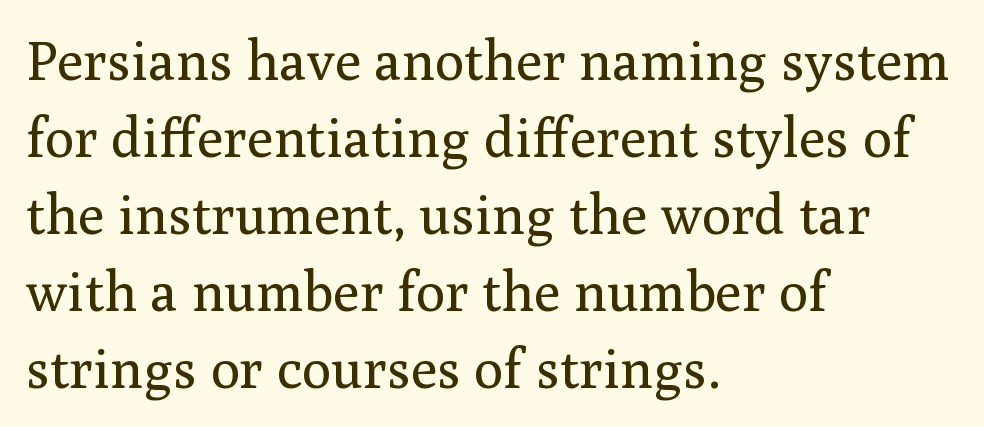
Q: Is the text bold? A: No.
Q: Is the text italic (slanted)? A: No, it is upright.
Q: Is the typeface a serif or a sans-serif typeface? A: Serif.
Q: Is the text underlined? A: No.
Q: How is the paragraph aligned? A: Left-aligned.
Q: Is the spacing between letters normal or unusually wide? A: Normal.
Q: Is the spacing between lines tight, normal or loose? A: Normal.
Q: Width (condensed, normal, or wide)? A: Normal.
Q: Stroke contrast? A: Medium.
Q: x-height? A: Medium.
Q: Monospaced? A: No.
